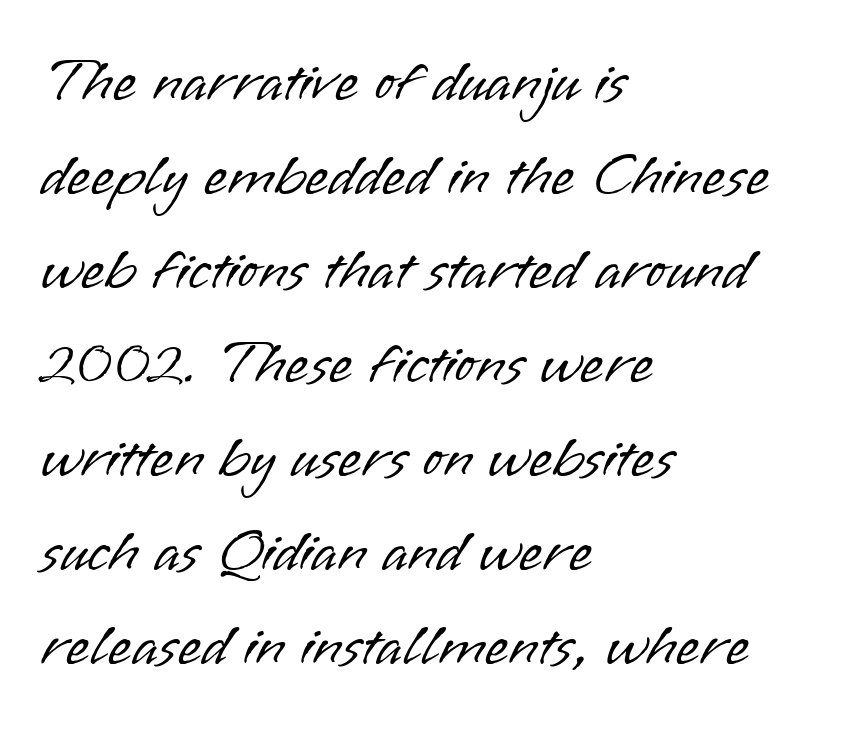
Q: Is the text bold? A: No.
Q: Is the text italic (slanted)? A: Yes.
Q: Is the typeface a serif or a sans-serif typeface? A: Sans-serif.
Q: Is the text underlined? A: No.
Q: How is the paragraph aligned? A: Left-aligned.
Q: Is the spacing between letters normal or unusually wide? A: Normal.
Q: Is the spacing between lines tight, normal or loose? A: Normal.
Q: Width (condensed, normal, or wide)? A: Normal.
Q: Stroke contrast? A: Low.
Q: x-height? A: Small.
Q: Monospaced? A: No.
